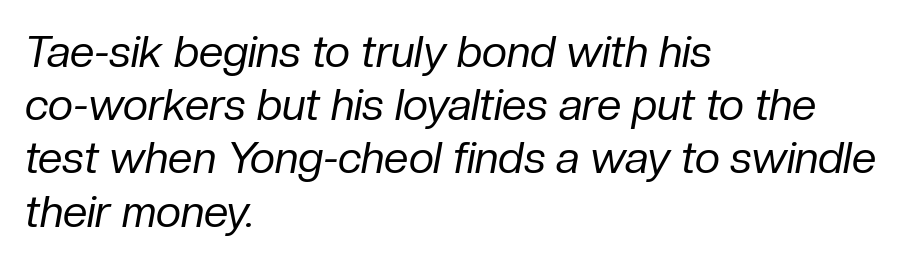
Q: Is the text bold? A: No.
Q: Is the text italic (slanted)? A: Yes, it leans right by about 10 degrees.
Q: Is the text underlined? A: No.
Q: How is the paragraph aligned? A: Left-aligned.
Q: Is the spacing between letters normal or unusually wide? A: Normal.
Q: Width (condensed, normal, or wide)? A: Normal.
Q: Stroke contrast? A: Low.
Q: x-height? A: Medium.
Q: Monospaced? A: No.
